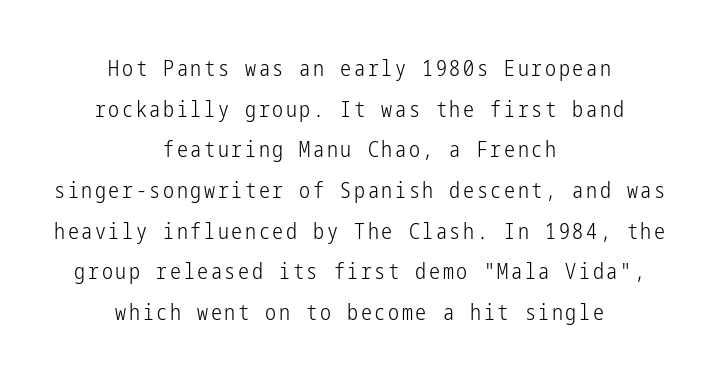
{"italic": "no", "bold": "no", "underline": "no", "align": "center", "line_spacing_ratio": 1.85, "glyph_px": 22}
